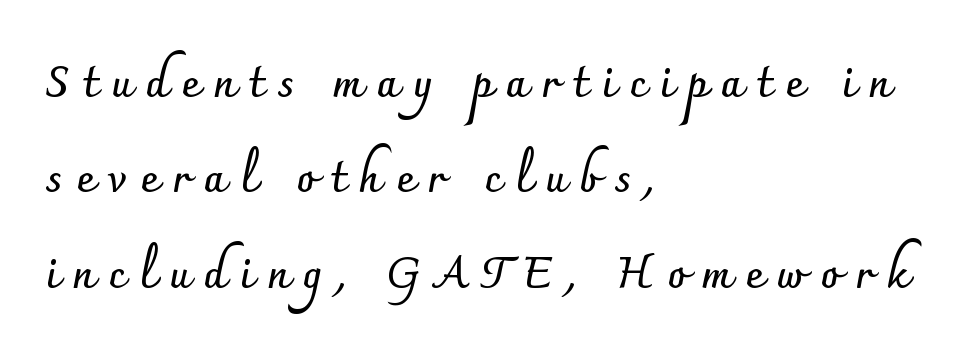
The horizontal fit of the characters is loose and conspicuously gappy. Honestly, the rows look like they've been pulled way apart. Typographically, this falls in the sans-serif category.
